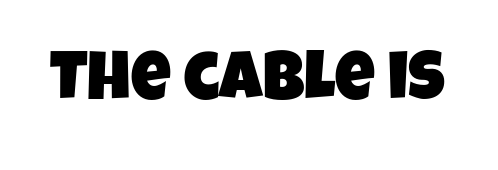
Q: Is the typeface a serif or a sans-serif typeface? A: Sans-serif.
Q: Is the text underlined? A: No.
Q: Is the spacing between letters normal or unusually wide? A: Normal.
Q: Width (condensed, normal, or wide)? A: Condensed.
Q: Stroke contrast? A: Low.
Q: x-height? A: Large.
Q: Monospaced? A: No.
